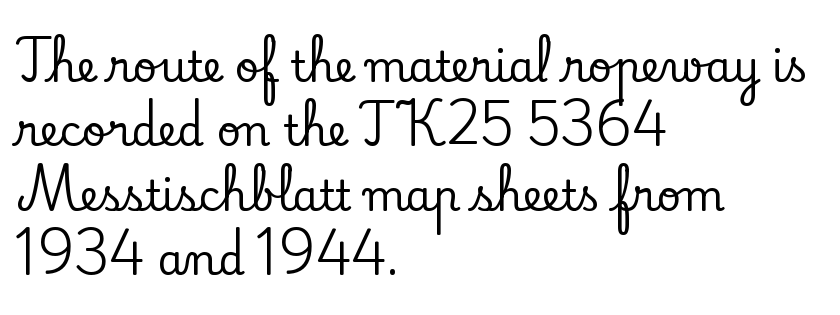
The image shows 42 px serif type, upright; set left-aligned, normal line spacing (1.53x), normal letter spacing, not underlined; low stroke contrast and a small x-height.
